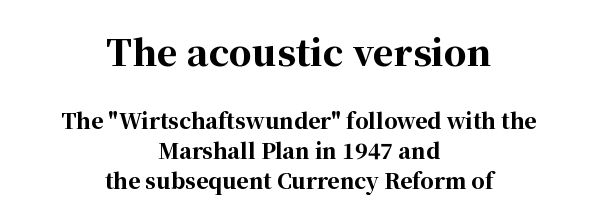
Q: Is the text bold? A: Yes.
Q: Is the text italic (slanted)? A: No, it is upright.
Q: Is the typeface a serif or a sans-serif typeface? A: Serif.
Q: Is the text underlined? A: No.
Q: How is the paragraph aligned? A: Centered.
Q: Is the spacing between letters normal or unusually wide? A: Normal.
Q: Is the spacing between lines tight, normal or loose? A: Normal.
Q: Which block of text is set in a larger size, the first (top) or the second (bottom)? A: The first (top) one.
Q: Width (condensed, normal, or wide)? A: Normal.
Q: Stroke contrast? A: High.
Q: x-height? A: Medium.
Q: Monospaced? A: No.
